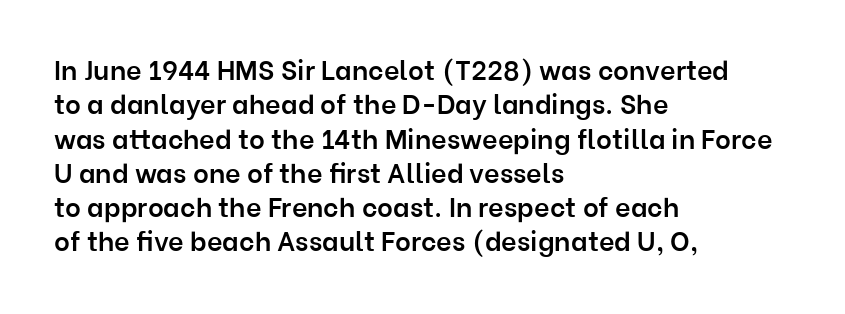
The image shows 27 px text type, upright; set left-aligned, normal line spacing (1.27x), normal letter spacing, not underlined.
